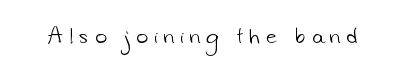
Q: Is the text bold? A: No.
Q: Is the text underlined? A: No.
Q: Is the spacing between letters normal or unusually wide? A: Unusually wide.
